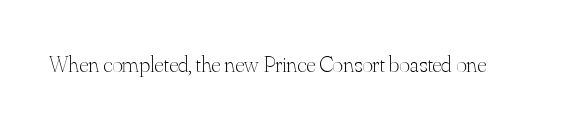
The type is set solid horizontally, with unmodified tracking. Words float on clear page, feet unadorned. A quiet, ordinary-to-light weight characterises the typeface. The type sits square on the baseline with zero lean.
